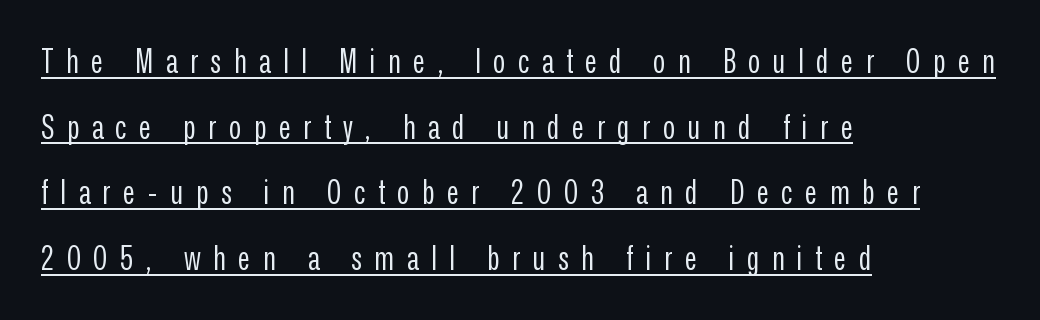
Q: Is the text bold? A: No.
Q: Is the text italic (slanted)? A: No, it is upright.
Q: Is the typeface a serif or a sans-serif typeface? A: Sans-serif.
Q: Is the text underlined? A: Yes.
Q: How is the paragraph aligned? A: Left-aligned.
Q: Is the spacing between letters normal or unusually wide? A: Unusually wide.
Q: Is the spacing between lines tight, normal or loose? A: Loose.
Q: Width (condensed, normal, or wide)? A: Condensed.
Q: Stroke contrast? A: Low.
Q: x-height? A: Medium.
Q: Monospaced? A: No.
